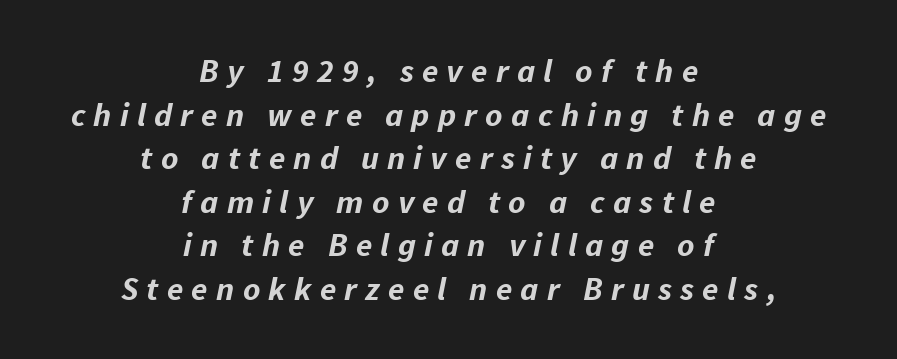
The foot of each line stays bare and open. Caption: bold face, heavy strokes. Horizontal bands of white between lines are of average thickness. Is this a fixed-width face? No — the glyphs have proportional, varying widths. The compositor balanced each line on the midline. Emphasis-style slanted type is in use.
